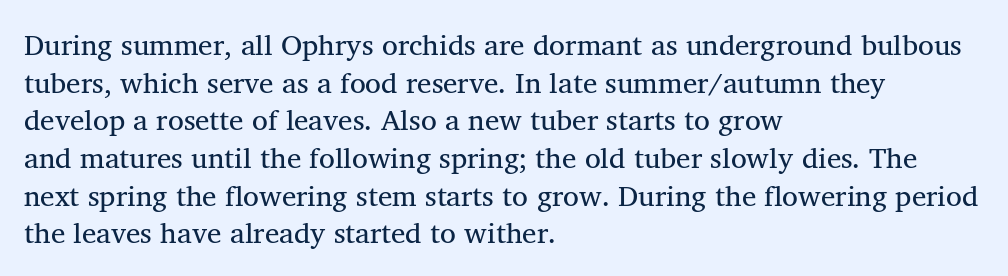
Q: Is the text bold? A: No.
Q: Is the typeface a serif or a sans-serif typeface? A: Serif.
Q: Is the text underlined? A: No.
Q: How is the paragraph aligned? A: Left-aligned.
Q: Is the spacing between letters normal or unusually wide? A: Normal.
Q: Is the spacing between lines tight, normal or loose? A: Normal.
Q: Width (condensed, normal, or wide)? A: Normal.
Q: Stroke contrast? A: Medium.
Q: x-height? A: Medium.
Q: Monospaced? A: No.
